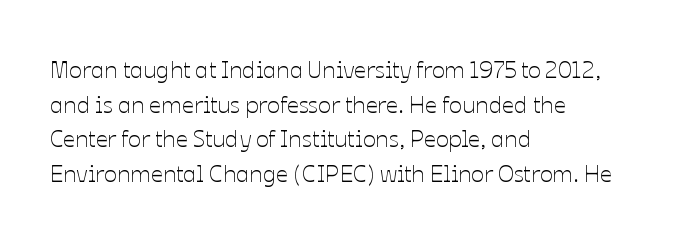
The image shows 24 px text type, upright; set left-aligned, normal line spacing (1.44x), normal letter spacing, not underlined.
